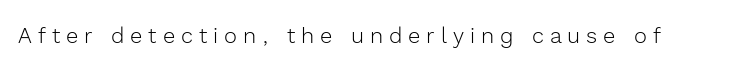
The image shows 22 px text type, upright; set unusually wide letter spacing (+0.27 em), not underlined.
